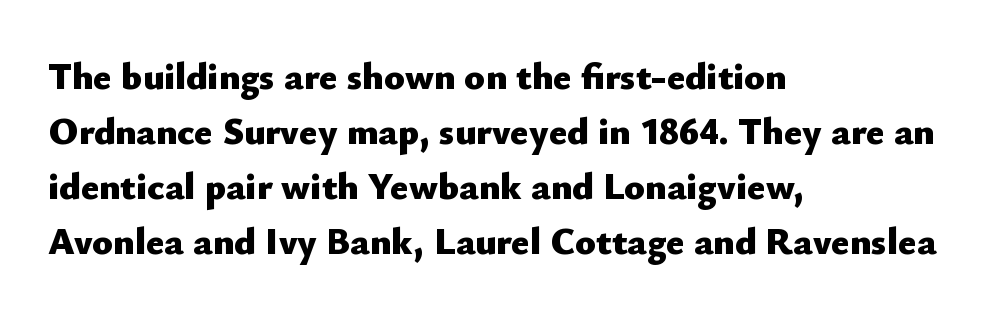
{"serif": "no", "italic": "no", "bold": "yes", "weight": "heavy", "width": "normal", "stroke_contrast": "low", "x_height": "small", "monospaced": "no", "underline": "no", "align": "left", "line_spacing": "normal", "line_spacing_ratio": 1.45, "letter_spacing": "normal", "letter_spacing_em": 0.0, "glyph_px": 38}
